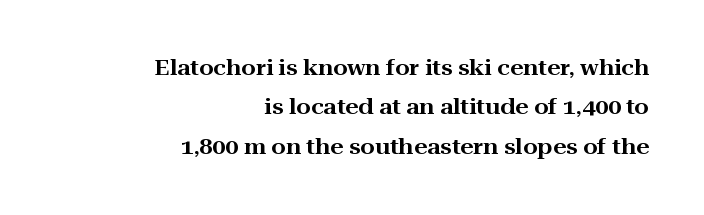
{"italic": "no", "underline": "no", "align": "right", "line_spacing_ratio": 1.88, "letter_spacing": "normal", "letter_spacing_em": 0.0, "glyph_px": 21}
